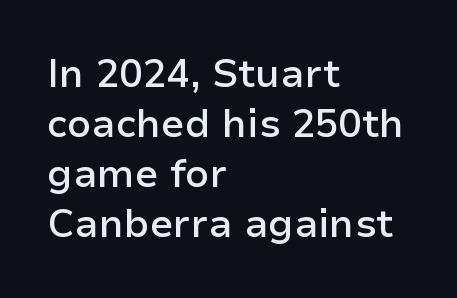
{"serif": "no", "italic": "no", "bold": "semi", "weight": "semibold", "width": "normal", "stroke_contrast": "low", "x_height": "medium", "monospaced": "no", "underline": "no", "align": "left", "line_spacing": "normal", "line_spacing_ratio": 1.28, "letter_spacing": "normal", "letter_spacing_em": 0.0, "glyph_px": 39}
